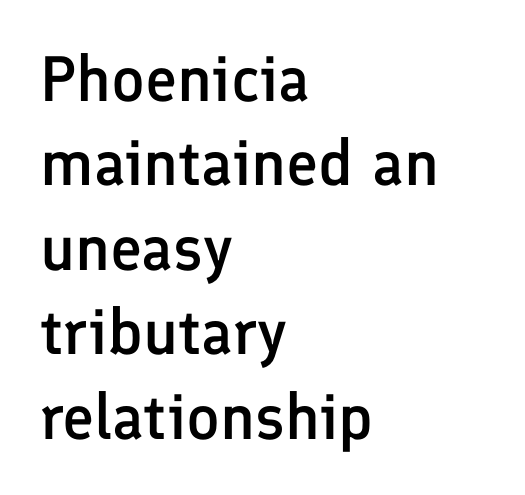
Q: Is the text bold? A: Semi-bold.
Q: Is the text italic (slanted)? A: No, it is upright.
Q: Is the typeface a serif or a sans-serif typeface? A: Sans-serif.
Q: Is the text underlined? A: No.
Q: How is the paragraph aligned? A: Left-aligned.
Q: Is the spacing between letters normal or unusually wide? A: Normal.
Q: Is the spacing between lines tight, normal or loose? A: Normal.
Q: Width (condensed, normal, or wide)? A: Normal.
Q: Stroke contrast? A: Low.
Q: x-height? A: Medium.
Q: Monospaced? A: No.
